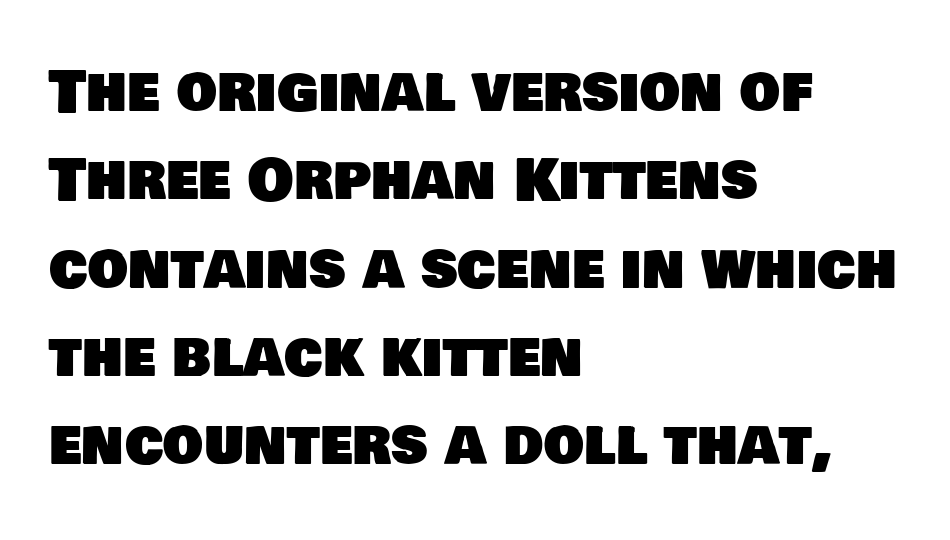
{"serif": "no", "width": "normal", "stroke_contrast": "low", "x_height": "large", "monospaced": "no", "underline": "no", "align": "left", "line_spacing": "normal", "line_spacing_ratio": 1.55, "letter_spacing": "normal", "letter_spacing_em": 0.0, "glyph_px": 57}
